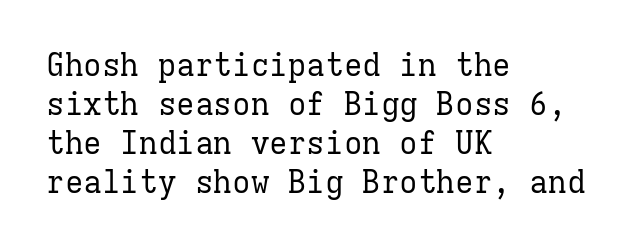
When letters stand straight like this, we call the style roman or upright. The weight tops out at a normal text grade. Whoever set this chose a conventional vertical rhythm. Bare-footed words on every line.
